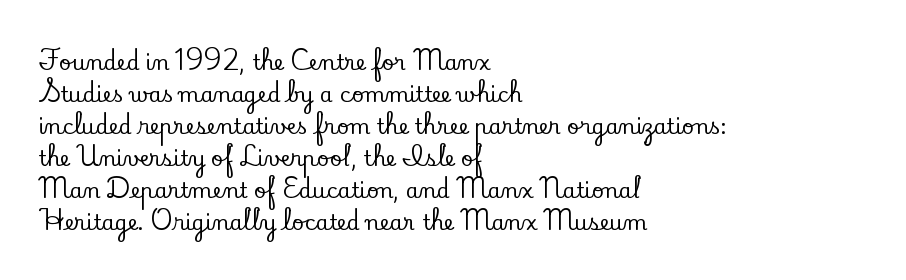
The image shows 21 px text type, upright; set left-aligned, normal line spacing (1.52x), normal letter spacing, not underlined.
